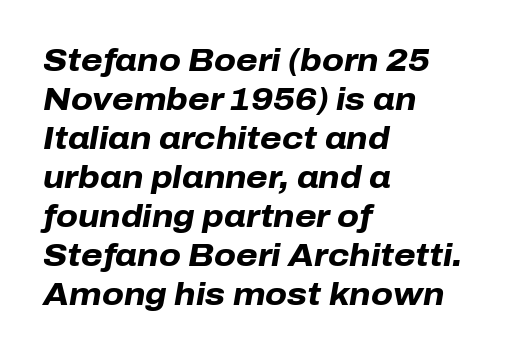
Q: Is the text bold? A: Yes.
Q: Is the text italic (slanted)? A: Yes, it leans right by about 10 degrees.
Q: Is the text underlined? A: No.
Q: How is the paragraph aligned? A: Left-aligned.
Q: Is the spacing between letters normal or unusually wide? A: Normal.
Q: Is the spacing between lines tight, normal or loose? A: Normal.
Q: Width (condensed, normal, or wide)? A: Normal.
Q: Stroke contrast? A: Low.
Q: x-height? A: Medium.
Q: Monospaced? A: No.
